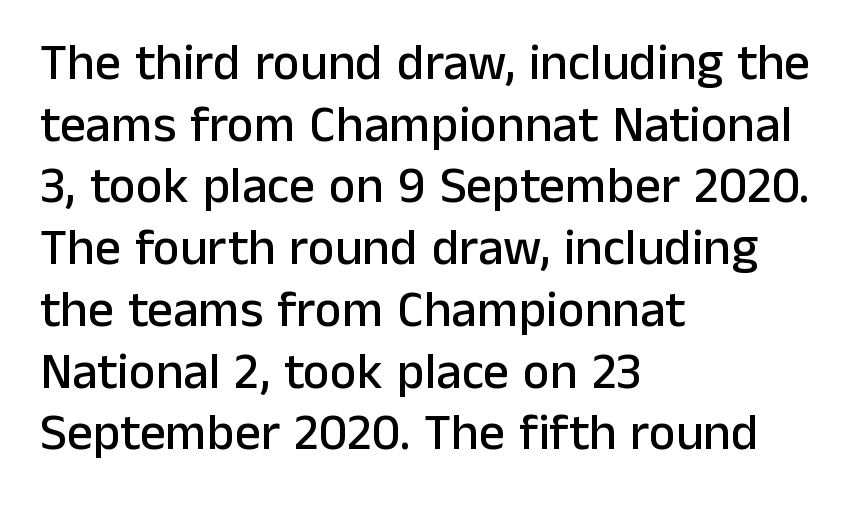
{"serif": "no", "italic": "no", "width": "normal", "stroke_contrast": "low", "x_height": "medium", "monospaced": "no", "underline": "no", "align": "left", "line_spacing_ratio": 1.21, "letter_spacing": "normal", "letter_spacing_em": 0.0, "glyph_px": 51}
